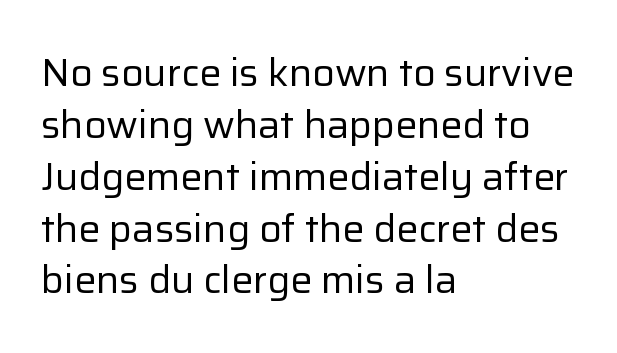
Q: Is the text bold? A: No.
Q: Is the text italic (slanted)? A: No, it is upright.
Q: Is the typeface a serif or a sans-serif typeface? A: Sans-serif.
Q: Is the text underlined? A: No.
Q: How is the paragraph aligned? A: Left-aligned.
Q: Is the spacing between letters normal or unusually wide? A: Normal.
Q: Is the spacing between lines tight, normal or loose? A: Normal.
Q: Width (condensed, normal, or wide)? A: Normal.
Q: Stroke contrast? A: Low.
Q: x-height? A: Medium.
Q: Monospaced? A: No.
